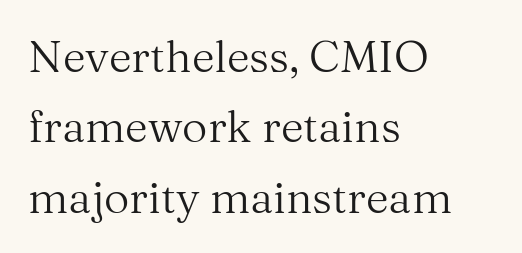
The lines are quadded left. Varying glyph widths throughout — classic text-font behaviour. Notice how descenders clear the ascenders below comfortably — that's standard leading. This is the regular roman posture of the typeface.
